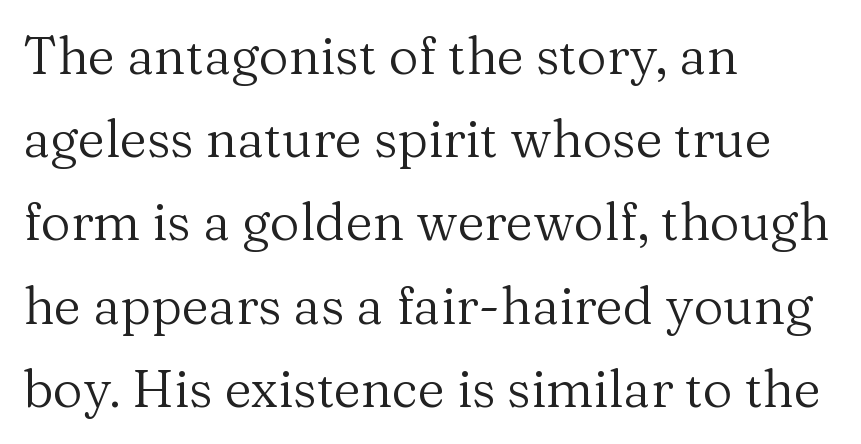
These lines are rendered in a variable-pitch font. Is the block centered? No — it sits flush against the left margin. Does the lettering tilt? It doesn't — this is upright. Inter-character spacing is left at the font's built-in metrics.
